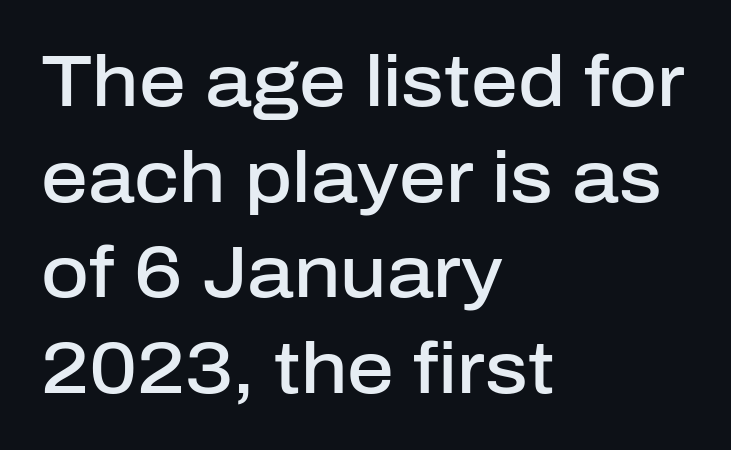
{"serif": "no", "italic": "no", "bold": "semi", "weight": "semibold", "width": "normal", "stroke_contrast": "low", "x_height": "medium", "monospaced": "no", "underline": "no", "align": "left", "line_spacing": "normal", "line_spacing_ratio": 1.31, "letter_spacing": "normal", "letter_spacing_em": 0.0, "glyph_px": 73}
